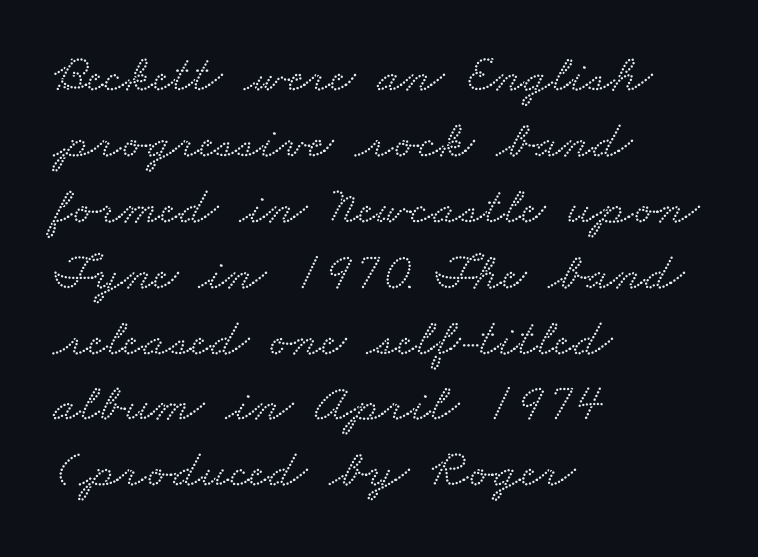
Q: Is the text underlined? A: No.
Q: How is the paragraph aligned? A: Left-aligned.
Q: Is the spacing between letters normal or unusually wide? A: Normal.
Q: Width (condensed, normal, or wide)? A: Wide.
Q: Stroke contrast? A: Low.
Q: x-height? A: Small.
Q: Monospaced? A: No.
